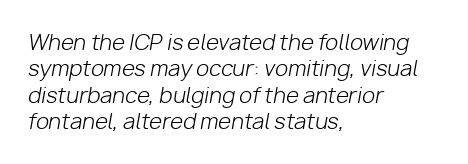
Between one letter and the next there's only the usual sliver of space. Caption: face not bold, strokes unweighted. The words here are not underlined. Where is the straight margin? On the left. The letters are slanted; this is an italic face. Regarding leading, the lines here are spaced in the standard way.
